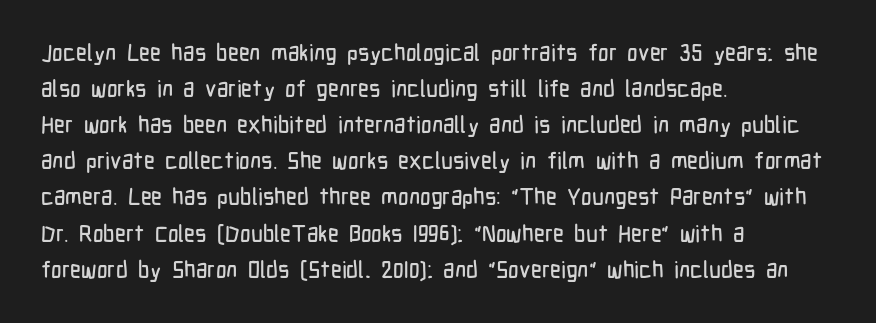
{"italic": "no", "underline": "no", "align": "left", "line_spacing": "normal", "line_spacing_ratio": 1.57, "letter_spacing": "normal", "letter_spacing_em": 0.0, "glyph_px": 23}
